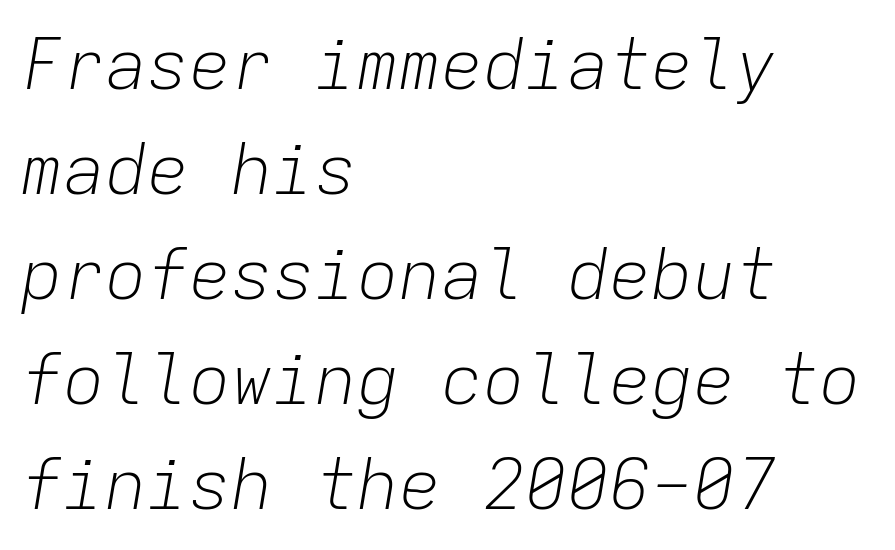
Q: Is the text bold? A: No.
Q: Is the text italic (slanted)? A: Yes, it leans right by about 9 degrees.
Q: Is the text underlined? A: No.
Q: How is the paragraph aligned? A: Left-aligned.
Q: Is the spacing between letters normal or unusually wide? A: Normal.
Q: Is the spacing between lines tight, normal or loose? A: Normal.
Q: Width (condensed, normal, or wide)? A: Normal.
Q: Stroke contrast? A: Low.
Q: x-height? A: Medium.
Q: Monospaced? A: Yes.
